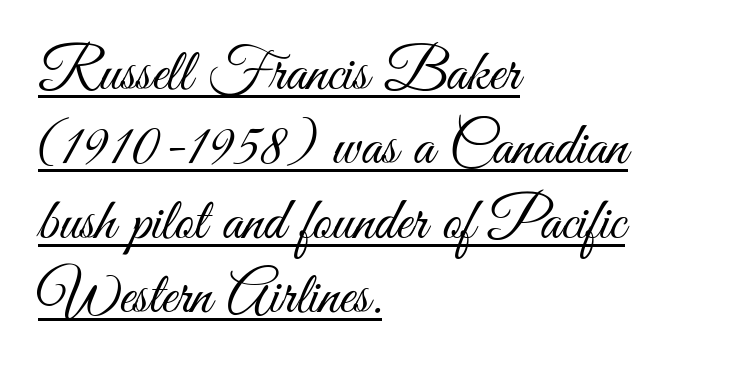
Weight: not bold — regular or lighter. A baseline rule has been typeset under these characters. Which margin do the lines hug? The left one — the right edge is uneven. The rendering uses natural spacing where letterforms have individual widths.
